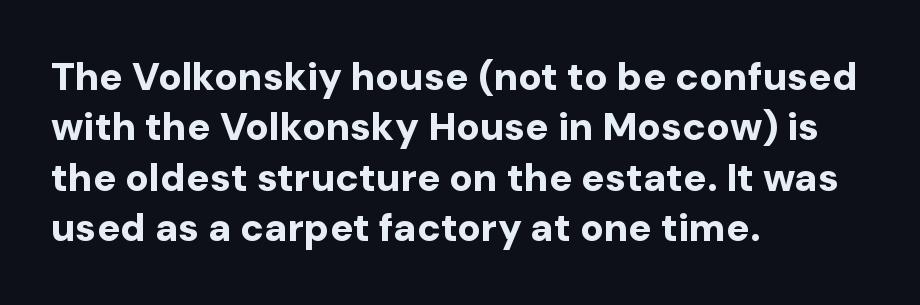
{"serif": "no", "italic": "no", "bold": "yes", "weight": "bold", "width": "normal", "stroke_contrast": "low", "x_height": "medium", "monospaced": "no", "underline": "no", "align": "left", "line_spacing": "normal", "line_spacing_ratio": 1.29, "letter_spacing": "normal", "letter_spacing_em": 0.0, "glyph_px": 39}
